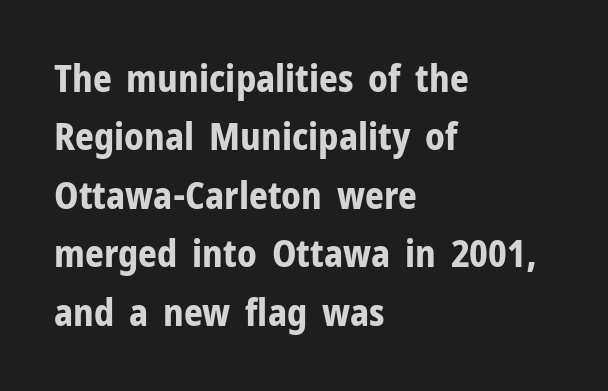
You could not count columns in this text — the font is proportionally spaced. The face used here has the dense, thick strokes of a bold. Notice how descenders clear the ascenders below comfortably — that's standard leading. Letterform terminals end flat and unadorned throughout the passage.
